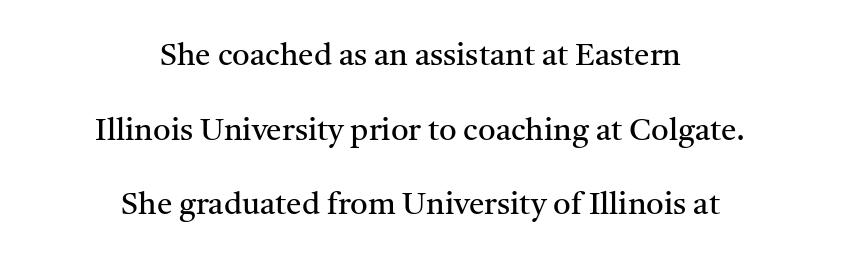
The image shows 31 px regular-weight serif type, upright; set centered, loose line spacing (2.41x), normal letter spacing, not underlined; medium stroke contrast and a medium x-height.
